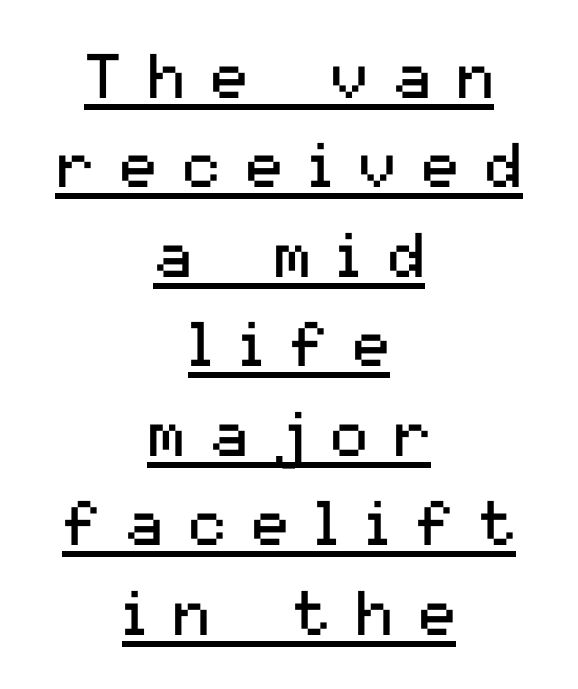
{"serif": "no", "italic": "no", "bold": "no", "weight": "regular", "width": "normal", "stroke_contrast": "medium", "x_height": "medium", "monospaced": "no", "underline": "yes", "align": "center", "line_spacing": "normal", "line_spacing_ratio": 1.42, "letter_spacing": "wide", "letter_spacing_em": 0.4, "glyph_px": 63}
